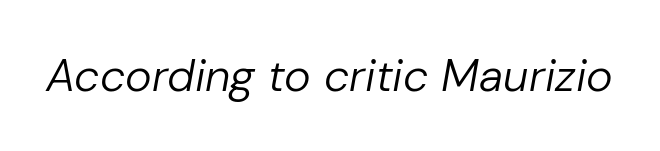
The image shows 45 px regular-weight type, italic (leaning right); set normal letter spacing, not underlined; low stroke contrast and a medium x-height.
